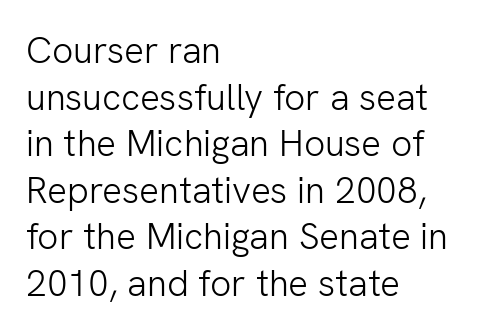
A typesetter would label this face a sans. Here the designer chose a conventional face with non-uniform glyph widths. Summary of vertical rhythm: regular, with standard interline spacing. Stems here are at most as thick as an everyday book face. Posture: straight, roman, zero tilt.
